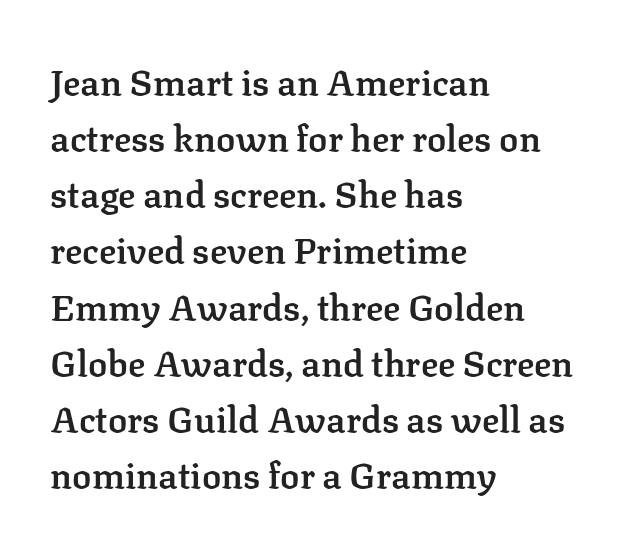
Each letter keeps its own natural width here, so spacing adapts to shape. Semibold letterforms, between regular and bold. Students, note that the glyphs here touch the page at normal intervals. Check where the strokes stop: tiny serifs finish them off. Do the letters lean? They stand straight. One glance says typical: line gaps are just what's usual.
